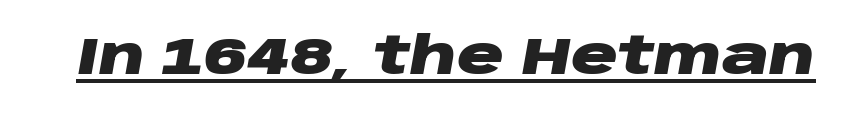
Varying glyph widths throughout — classic text-font behaviour. Nothing unusual about the tracking: characters are spaced as the font intends. Students, this is bold: see how much ink each stroke carries. The passage shown leans; its letterforms are oblique. Check the space under the baseline: a stroke is drawn there.
